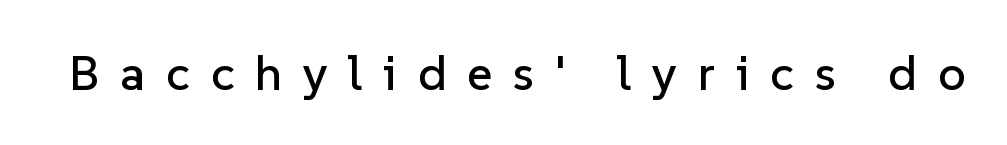
Q: Is the text italic (slanted)? A: No, it is upright.
Q: Is the typeface a serif or a sans-serif typeface? A: Sans-serif.
Q: Is the text underlined? A: No.
Q: Is the spacing between letters normal or unusually wide? A: Unusually wide.
Q: Width (condensed, normal, or wide)? A: Normal.
Q: Stroke contrast? A: Low.
Q: x-height? A: Medium.
Q: Monospaced? A: No.
